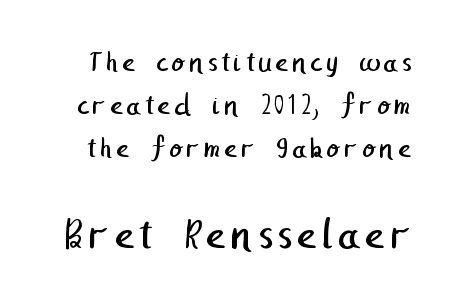
The image shows 45 px regular-weight sans-serif type; set normal line spacing (1.43x), not underlined; the second (bottom) block is 1.5x larger; low stroke contrast and a medium x-height.
